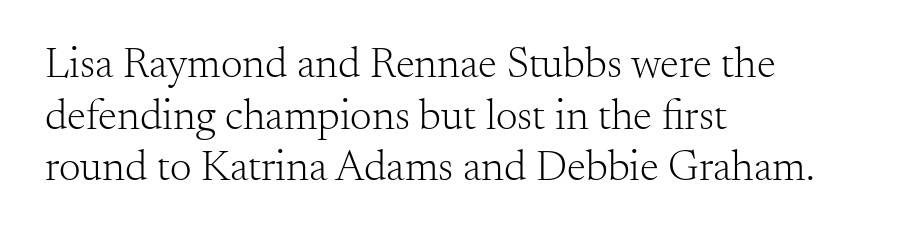
{"serif": "yes", "italic": "no", "bold": "no", "weight": "light", "width": "normal", "stroke_contrast": "medium", "x_height": "small", "monospaced": "no", "underline": "no", "align": "left", "line_spacing_ratio": 1.2, "letter_spacing": "normal", "letter_spacing_em": 0.0, "glyph_px": 43}
